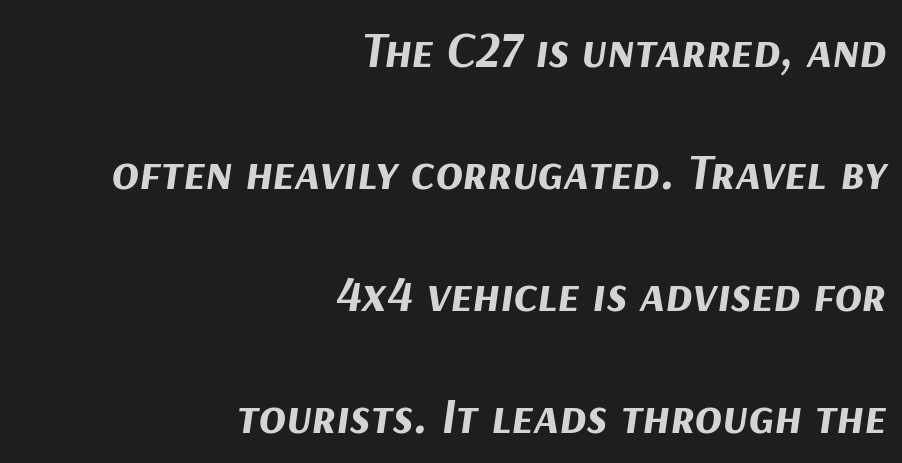
{"italic": "yes", "lean": "right", "slant_degrees": 9, "bold": "yes", "weight": "bold", "width": "normal", "stroke_contrast": "medium", "x_height": "medium", "monospaced": "no", "underline": "no", "align": "right", "line_spacing": "loose", "line_spacing_ratio": 2.44, "letter_spacing": "normal", "letter_spacing_em": 0.0, "glyph_px": 50}
